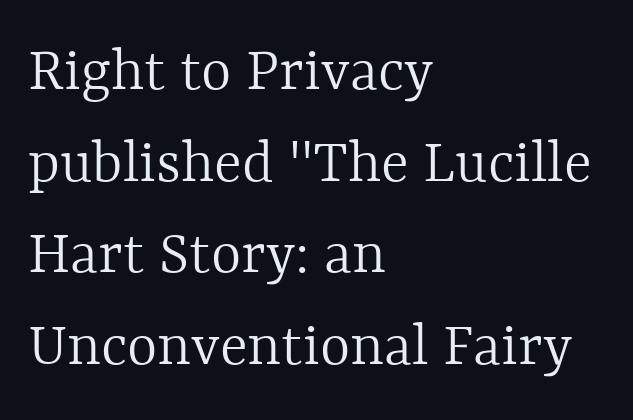
Q: Is the text bold? A: No.
Q: Is the text italic (slanted)? A: No, it is upright.
Q: Is the text underlined? A: No.
Q: How is the paragraph aligned? A: Left-aligned.
Q: Is the spacing between letters normal or unusually wide? A: Normal.
Q: Is the spacing between lines tight, normal or loose? A: Normal.
Q: Width (condensed, normal, or wide)? A: Normal.
Q: x-height? A: Medium.
Q: Monospaced? A: No.
